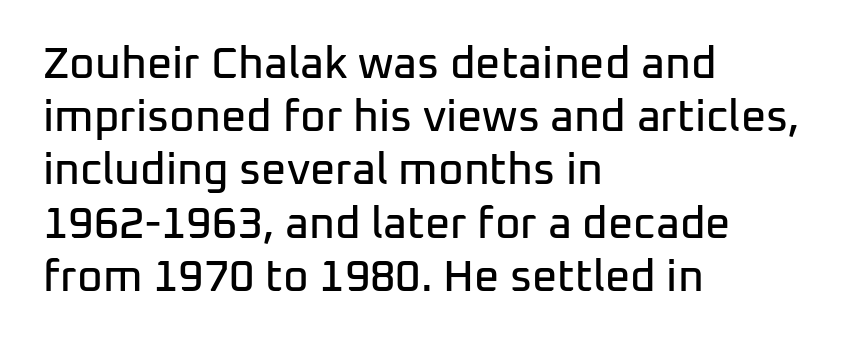
Q: Is the text italic (slanted)? A: No, it is upright.
Q: Is the typeface a serif or a sans-serif typeface? A: Sans-serif.
Q: Is the text underlined? A: No.
Q: How is the paragraph aligned? A: Left-aligned.
Q: Is the spacing between letters normal or unusually wide? A: Normal.
Q: Width (condensed, normal, or wide)? A: Normal.
Q: Stroke contrast? A: Low.
Q: x-height? A: Medium.
Q: Monospaced? A: No.
